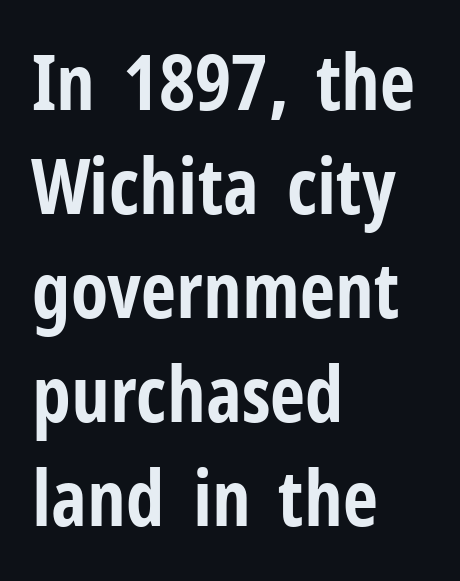
Q: Is the text bold? A: Yes.
Q: Is the text italic (slanted)? A: No, it is upright.
Q: Is the typeface a serif or a sans-serif typeface? A: Sans-serif.
Q: Is the text underlined? A: No.
Q: How is the paragraph aligned? A: Left-aligned.
Q: Is the spacing between letters normal or unusually wide? A: Normal.
Q: Is the spacing between lines tight, normal or loose? A: Normal.
Q: Width (condensed, normal, or wide)? A: Condensed.
Q: Stroke contrast? A: Low.
Q: x-height? A: Medium.
Q: Monospaced? A: No.
